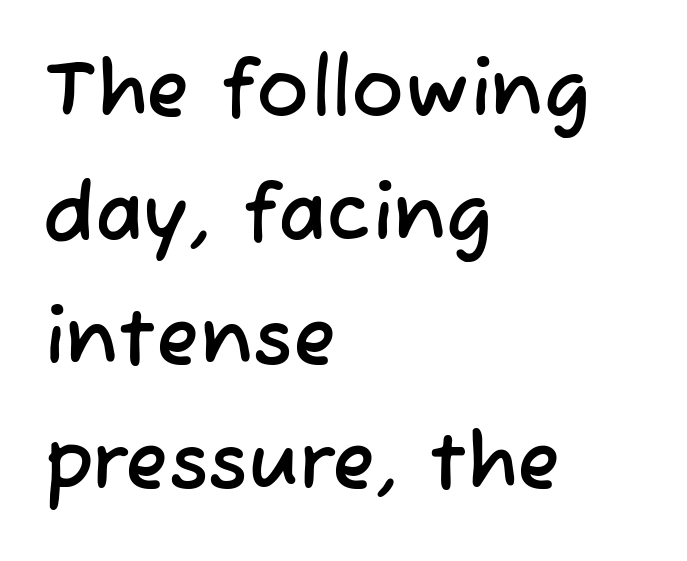
{"serif": "no", "width": "normal", "stroke_contrast": "low", "x_height": "medium", "monospaced": "no", "underline": "no", "align": "left", "line_spacing": "normal", "line_spacing_ratio": 1.57, "letter_spacing": "normal", "letter_spacing_em": 0.0, "glyph_px": 79}
